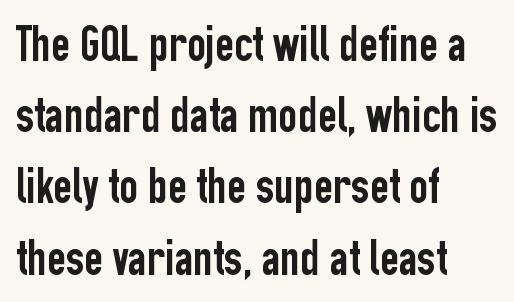
{"serif": "no", "italic": "no", "width": "condensed", "stroke_contrast": "low", "x_height": "medium", "monospaced": "no", "underline": "no", "align": "left", "line_spacing": "normal", "line_spacing_ratio": 1.37, "letter_spacing": "normal", "letter_spacing_em": 0.0, "glyph_px": 52}
